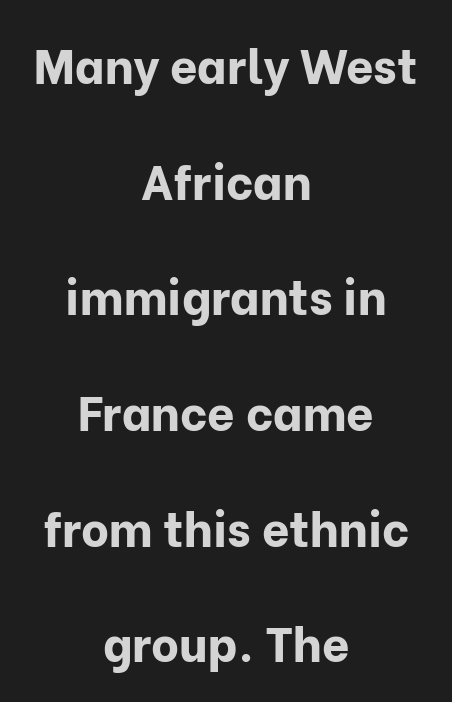
{"serif": "no", "italic": "no", "bold": "yes", "weight": "bold", "width": "normal", "stroke_contrast": "low", "x_height": "medium", "monospaced": "no", "underline": "no", "align": "center", "line_spacing": "loose", "line_spacing_ratio": 2.41, "letter_spacing": "normal", "letter_spacing_em": 0.0, "glyph_px": 48}
